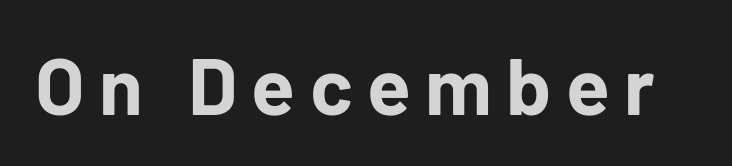
Q: Is the text bold? A: Yes.
Q: Is the text italic (slanted)? A: No, it is upright.
Q: Is the typeface a serif or a sans-serif typeface? A: Sans-serif.
Q: Is the text underlined? A: No.
Q: Width (condensed, normal, or wide)? A: Normal.
Q: Stroke contrast? A: Low.
Q: x-height? A: Medium.
Q: Monospaced? A: No.
